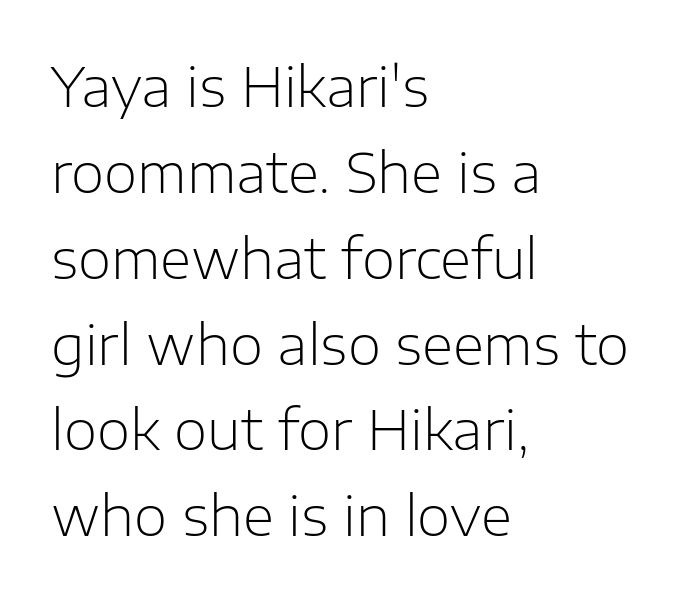
The image shows 54 px light sans-serif type, upright; set left-aligned, normal line spacing (1.59x), normal letter spacing, not underlined; low stroke contrast and a medium x-height.
